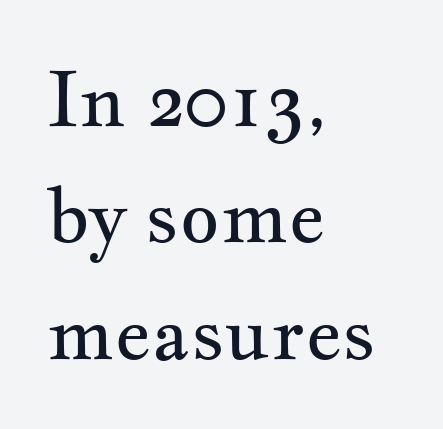
Is this a fixed-width face? No — the glyphs have proportional, varying widths. Is this a heavy cut? Hardly; it is regular or lighter. The font family rendered here belongs to the serif group. The paragraph shown leans on its left margin. Bare-footed words on every line.
